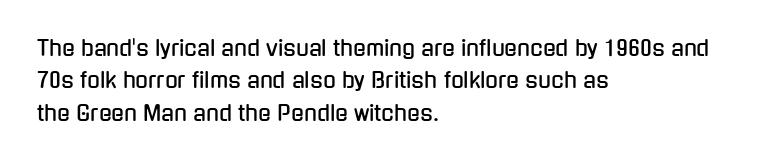
{"italic": "no", "underline": "no", "align": "left", "line_spacing": "normal", "line_spacing_ratio": 1.54, "letter_spacing": "normal", "letter_spacing_em": 0.0, "glyph_px": 21}
